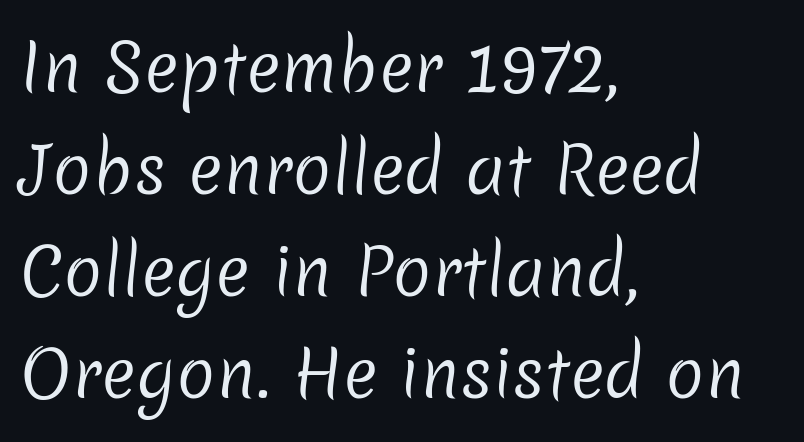
Q: Is the text bold? A: No.
Q: Is the typeface a serif or a sans-serif typeface? A: Sans-serif.
Q: Is the text underlined? A: No.
Q: How is the paragraph aligned? A: Left-aligned.
Q: Is the spacing between letters normal or unusually wide? A: Normal.
Q: Is the spacing between lines tight, normal or loose? A: Normal.
Q: Width (condensed, normal, or wide)? A: Normal.
Q: Stroke contrast? A: Low.
Q: x-height? A: Medium.
Q: Monospaced? A: No.
